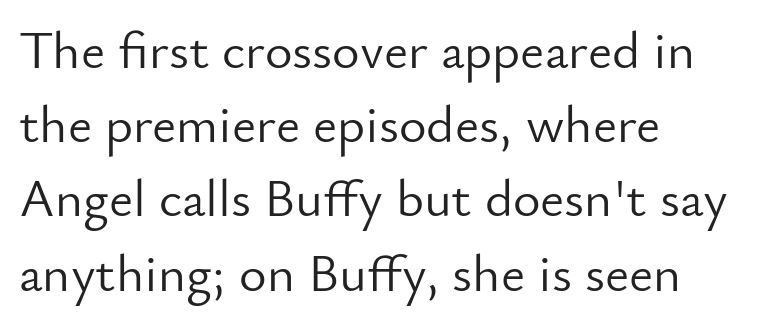
{"serif": "no", "italic": "no", "bold": "no", "weight": "light", "width": "normal", "stroke_contrast": "low", "x_height": "small", "monospaced": "no", "underline": "no", "align": "left", "line_spacing": "normal", "line_spacing_ratio": 1.4, "letter_spacing": "normal", "letter_spacing_em": 0.0, "glyph_px": 53}
